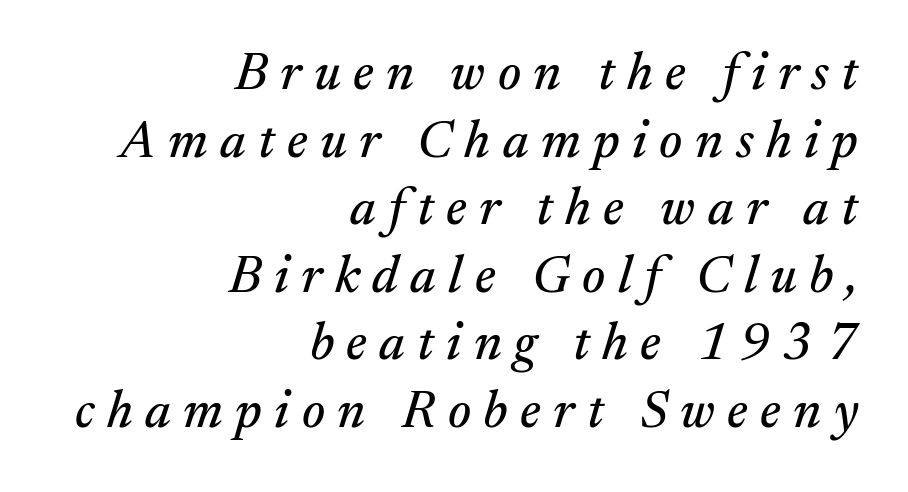
The image shows 52 px serif type, italic (leaning right); set right-aligned, normal line spacing (1.3x), unusually wide letter spacing (+0.24 em), not underlined; medium stroke contrast and a medium x-height.
